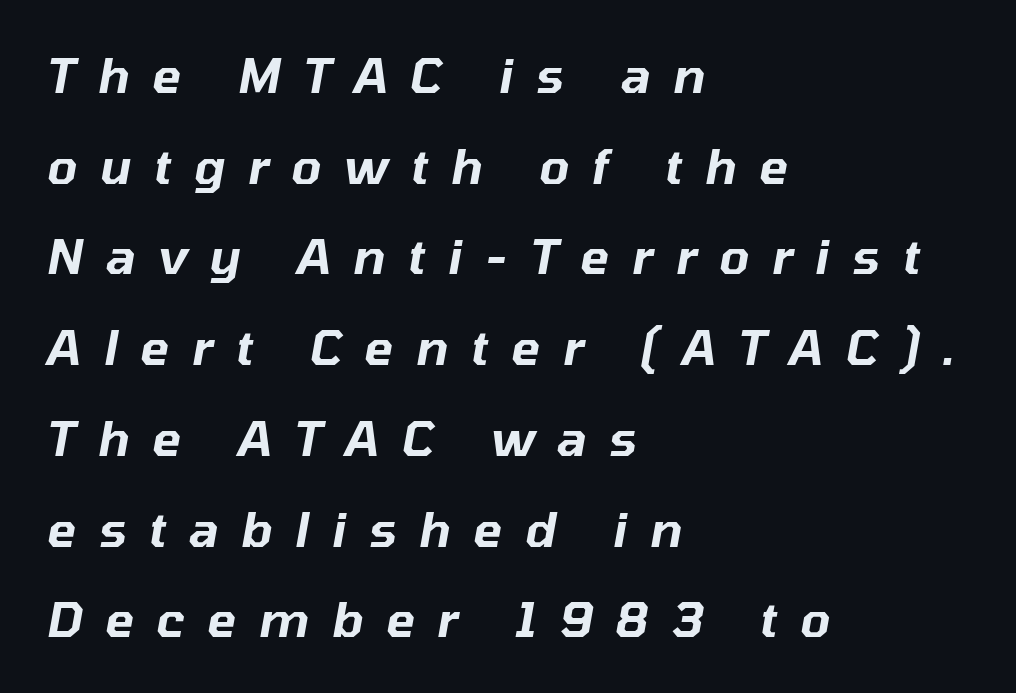
In terms of letterspacing, this is a distinctly airy, spread setting. The typography opts for an oblique posture over an upright one. Typeset ragged right — the left edge is the straight one. The letters advance in unequal steps, a hallmark of proportional type. This rendering features lettering with no underline.
